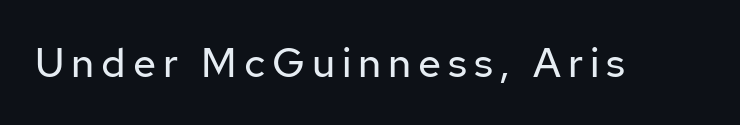
In terms of posture, this sample is upright. Type style note: lacks serifs. Anything drawn beneath the words? Only blank space. Proportional: the letters do not fall into vertical columns. A light-to-regular cut is what we see here.
